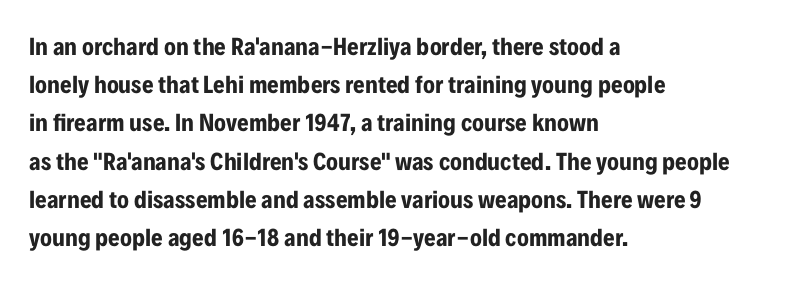
The image shows 25 px bold type, upright; set left-aligned, normal line spacing (1.53x), normal letter spacing, not underlined.
